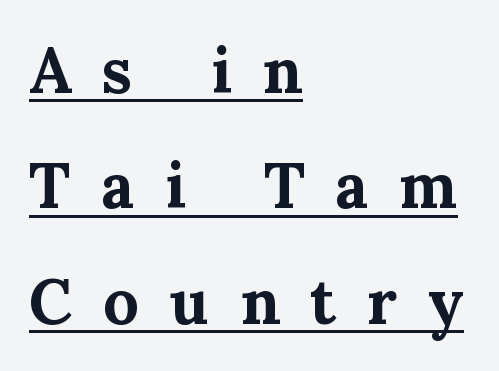
These lines are rendered in a variable-pitch font. The setting favours the left margin, as ordinary paragraphs usually do. Designer's note — italics off, roman on. The passage shown is emphatically bold. The type is letterspaced generously, with wide tracking. The designer went with a serif here, giving each stem small feet.
